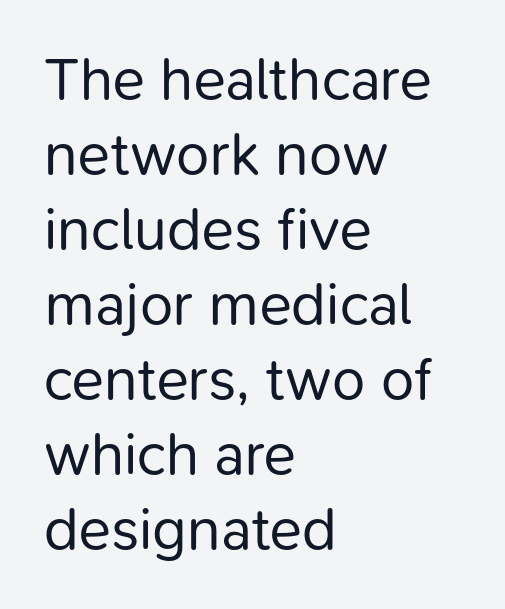
The image shows 60 px regular-weight sans-serif type, upright; set left-aligned, normal line spacing (1.25x), normal letter spacing, not underlined; low stroke contrast and a medium x-height.
